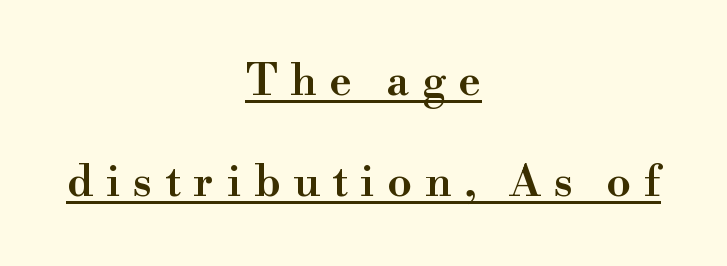
{"serif": "yes", "italic": "no", "bold": "semi", "weight": "semibold", "width": "normal", "stroke_contrast": "high", "x_height": "small", "monospaced": "no", "underline": "yes", "align": "center", "line_spacing": "loose", "line_spacing_ratio": 2.3, "letter_spacing": "wide", "letter_spacing_em": 0.29, "glyph_px": 44}
